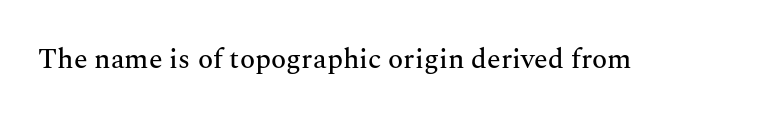
Q: Is the text italic (slanted)? A: No, it is upright.
Q: Is the typeface a serif or a sans-serif typeface? A: Serif.
Q: Is the text underlined? A: No.
Q: Is the spacing between letters normal or unusually wide? A: Normal.
Q: Width (condensed, normal, or wide)? A: Normal.
Q: Stroke contrast? A: Medium.
Q: x-height? A: Medium.
Q: Monospaced? A: No.
